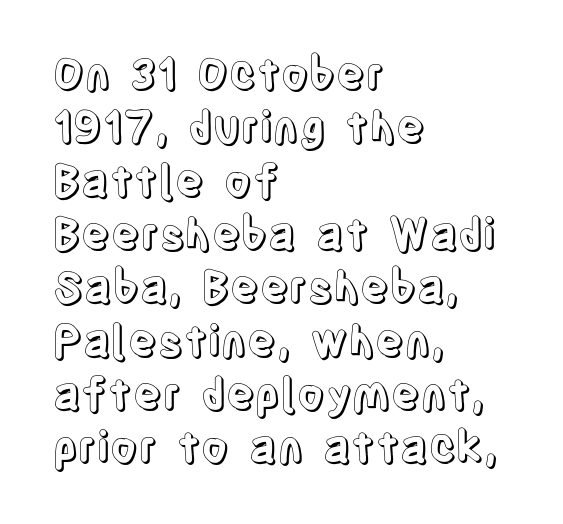
The image shows 43 px condensed type, upright; set left-aligned, line spacing 1.24x, normal letter spacing, not underlined; a large x-height.
